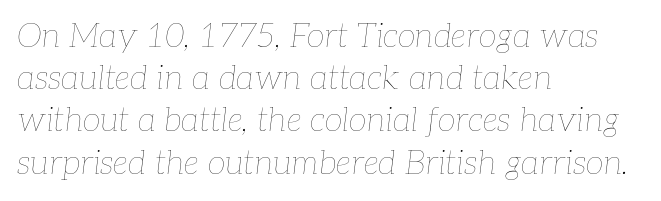
{"italic": "yes", "lean": "right", "slant_degrees": 7, "bold": "no", "weight": "thin", "width": "normal", "stroke_contrast": "low", "x_height": "medium", "monospaced": "no", "underline": "no", "align": "left", "line_spacing": "normal", "line_spacing_ratio": 1.28, "letter_spacing": "normal", "letter_spacing_em": 0.0, "glyph_px": 33}
